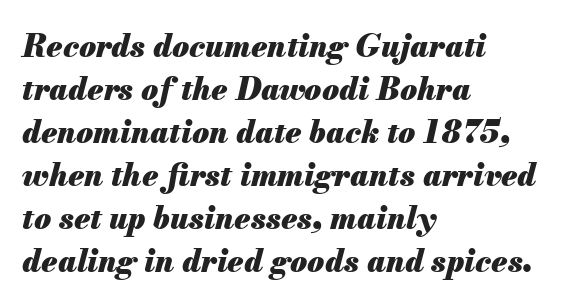
Q: Is the text bold? A: Yes.
Q: Is the text italic (slanted)? A: Yes, it leans right by about 13 degrees.
Q: Is the text underlined? A: No.
Q: How is the paragraph aligned? A: Left-aligned.
Q: Is the spacing between letters normal or unusually wide? A: Normal.
Q: Is the spacing between lines tight, normal or loose? A: Normal.
Q: Width (condensed, normal, or wide)? A: Normal.
Q: Stroke contrast? A: Medium.
Q: x-height? A: Small.
Q: Monospaced? A: No.
